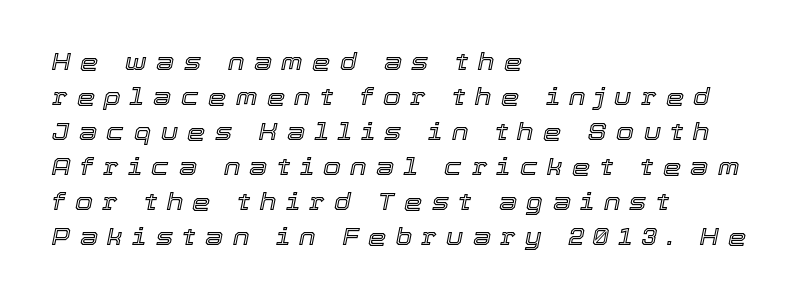
The image shows 23 px text type, italic (leaning right); set left-aligned, normal line spacing (1.52x), unusually wide letter spacing (+0.41 em), not underlined.
